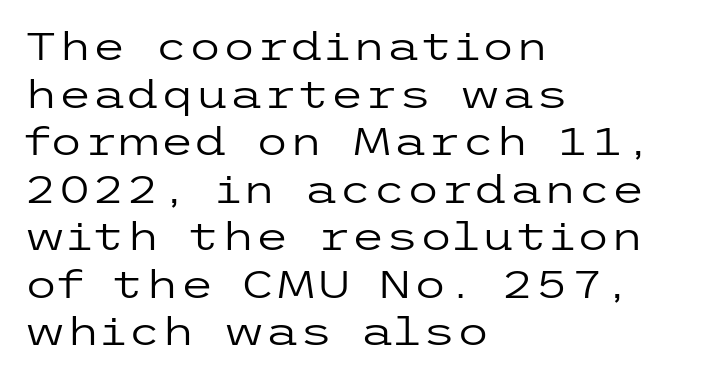
The image shows 39 px regular-weight, wide sans-serif type, upright; set left-aligned, line spacing 1.22x, normal letter spacing, not underlined; low stroke contrast and a medium x-height.
